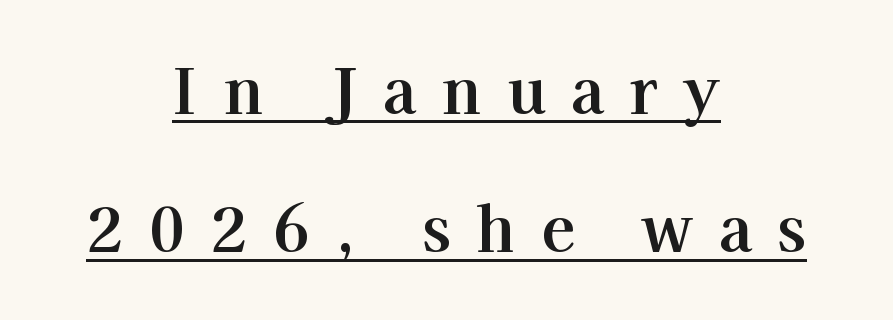
The image shows 62 px serif type, upright; set centered, loose line spacing (2.23x), unusually wide letter spacing (+0.41 em), underlined; high stroke contrast and a medium x-height.
